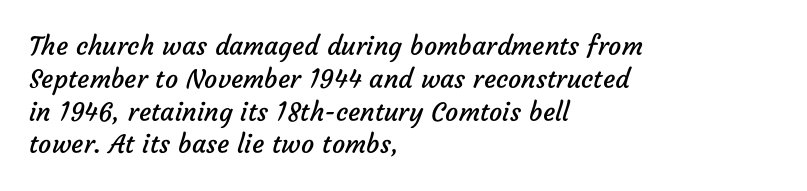
Q: Is the text bold? A: No.
Q: Is the text underlined? A: No.
Q: How is the paragraph aligned? A: Left-aligned.
Q: Is the spacing between letters normal or unusually wide? A: Normal.
Q: Is the spacing between lines tight, normal or loose? A: Normal.
